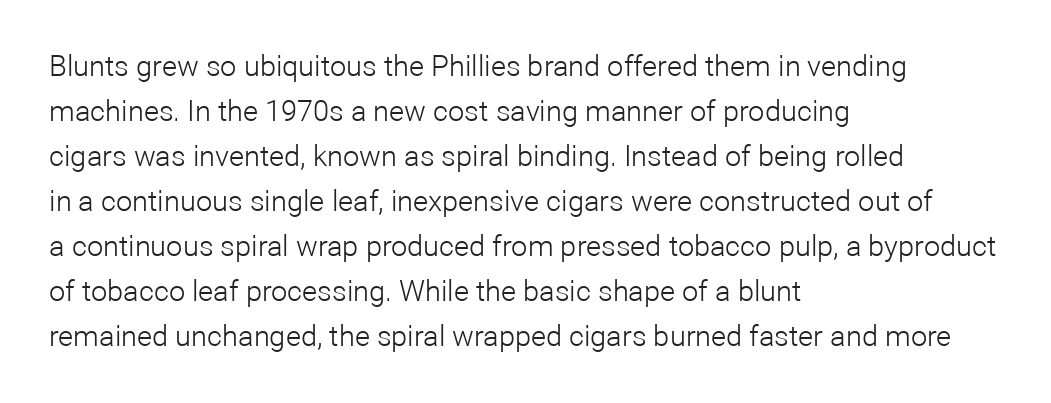
Q: Is the text bold? A: No.
Q: Is the text italic (slanted)? A: No, it is upright.
Q: Is the typeface a serif or a sans-serif typeface? A: Sans-serif.
Q: Is the text underlined? A: No.
Q: How is the paragraph aligned? A: Left-aligned.
Q: Is the spacing between letters normal or unusually wide? A: Normal.
Q: Is the spacing between lines tight, normal or loose? A: Normal.
Q: Width (condensed, normal, or wide)? A: Normal.
Q: Stroke contrast? A: Low.
Q: x-height? A: Medium.
Q: Monospaced? A: No.
